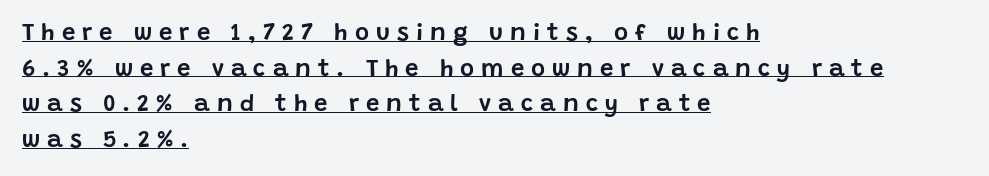
The image shows 24 px text type, upright; set left-aligned, normal line spacing (1.48x), unusually wide letter spacing (+0.29 em), underlined.
